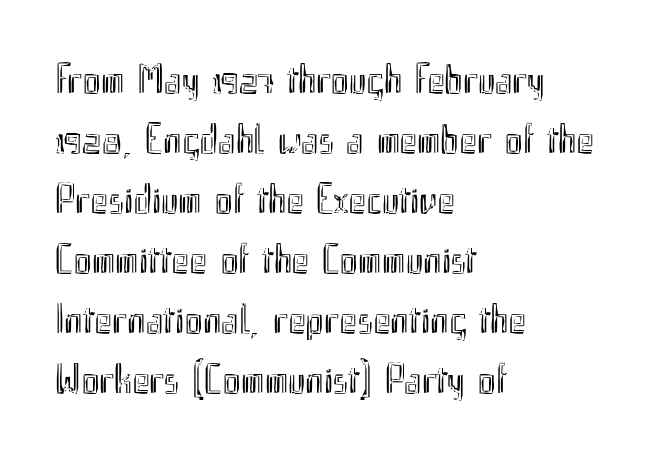
The space beneath each line is pristine and unruled. Default kerning and tracking; the words read as compact shapes. Is this a fixed-width face? No — the glyphs have proportional, varying widths. The designer left line spacing at the default.
